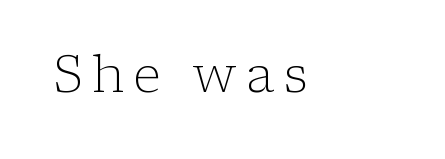
{"serif": "yes", "italic": "no", "bold": "no", "weight": "light", "width": "normal", "stroke_contrast": "low", "x_height": "medium", "monospaced": "no", "underline": "no", "glyph_px": 52}
